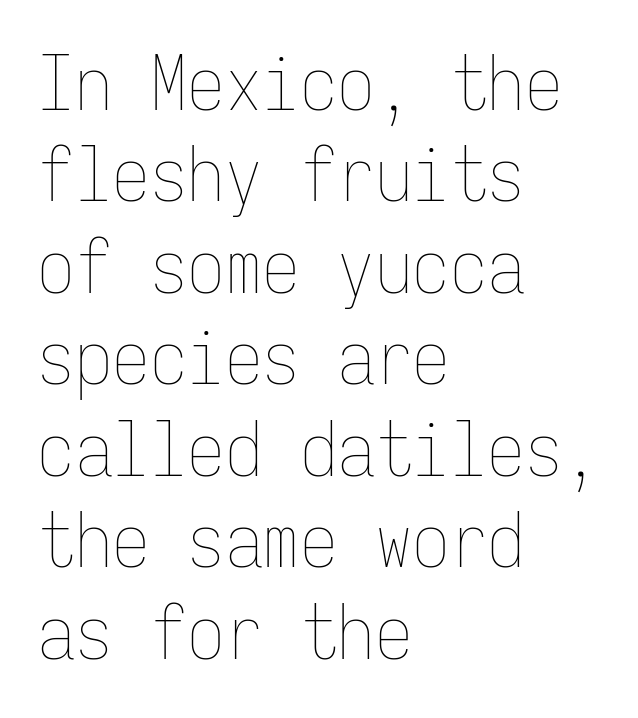
The letters march in equal steps, a hallmark of fixed-pitch type. Nobody drew a line under any word here. The typography opts for an upright posture over an oblique one. The typeface has the unassuming heft of standard copy or less.
